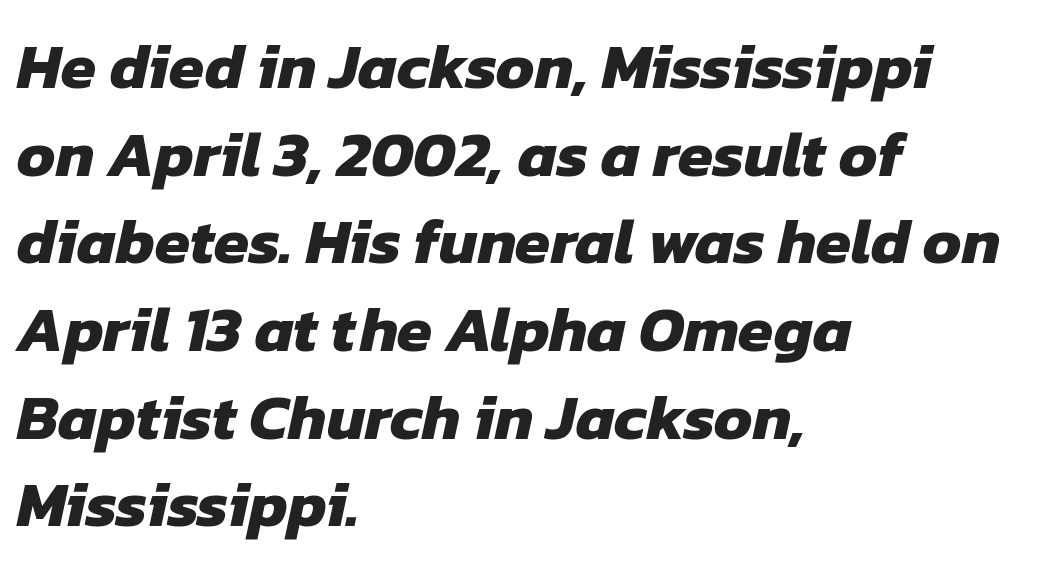
Q: Is the text bold? A: Yes.
Q: Is the typeface a serif or a sans-serif typeface? A: Sans-serif.
Q: Is the text underlined? A: No.
Q: How is the paragraph aligned? A: Left-aligned.
Q: Is the spacing between letters normal or unusually wide? A: Normal.
Q: Is the spacing between lines tight, normal or loose? A: Normal.
Q: Width (condensed, normal, or wide)? A: Normal.
Q: Stroke contrast? A: Low.
Q: x-height? A: Medium.
Q: Monospaced? A: No.
